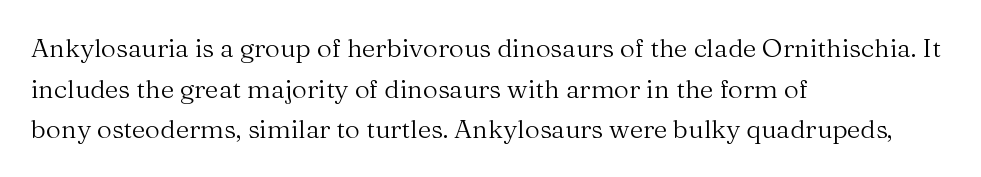
Q: Is the text bold? A: No.
Q: Is the text italic (slanted)? A: No, it is upright.
Q: Is the text underlined? A: No.
Q: How is the paragraph aligned? A: Left-aligned.
Q: Is the spacing between letters normal or unusually wide? A: Normal.
Q: Is the spacing between lines tight, normal or loose? A: Normal.
